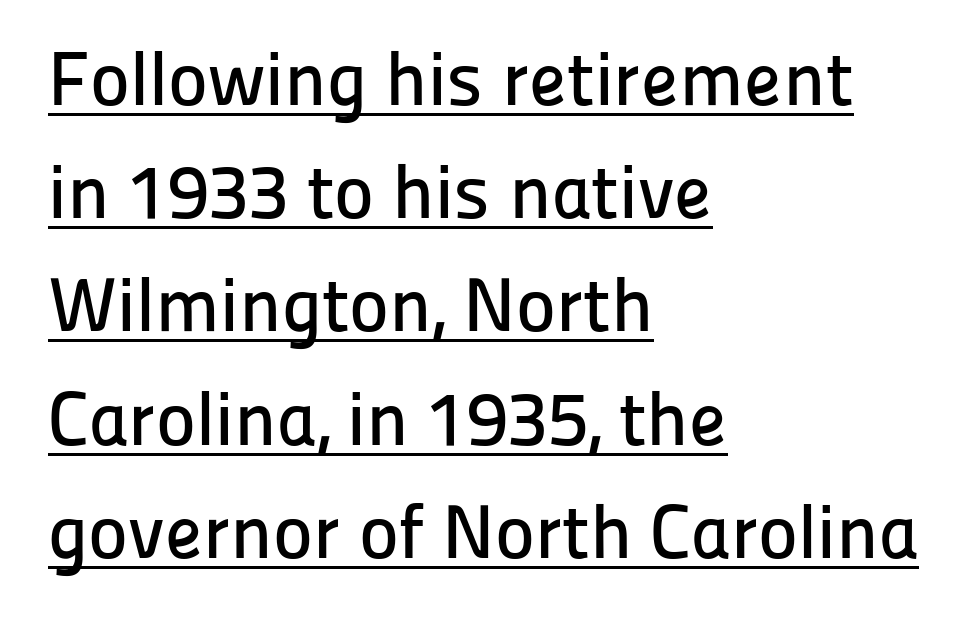
Q: Is the text italic (slanted)? A: No, it is upright.
Q: Is the typeface a serif or a sans-serif typeface? A: Sans-serif.
Q: Is the text underlined? A: Yes.
Q: How is the paragraph aligned? A: Left-aligned.
Q: Is the spacing between letters normal or unusually wide? A: Normal.
Q: Is the spacing between lines tight, normal or loose? A: Normal.
Q: Width (condensed, normal, or wide)? A: Normal.
Q: Stroke contrast? A: Low.
Q: x-height? A: Medium.
Q: Monospaced? A: No.
